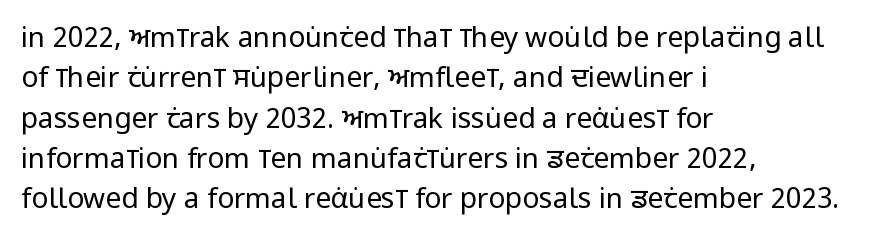
The image shows 28 px regular-weight, condensed sans-serif type, upright; set left-aligned, normal line spacing (1.44x), normal letter spacing, not underlined; low stroke contrast and a large x-height.
